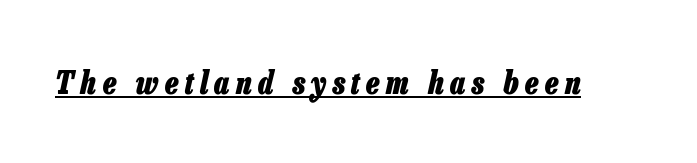
Q: Is the text bold? A: Yes.
Q: Is the text italic (slanted)? A: Yes, it leans right by about 13 degrees.
Q: Is the text underlined? A: Yes.
Q: Is the spacing between letters normal or unusually wide? A: Unusually wide.
Q: Width (condensed, normal, or wide)? A: Condensed.
Q: Stroke contrast? A: Low.
Q: x-height? A: Medium.
Q: Monospaced? A: No.
